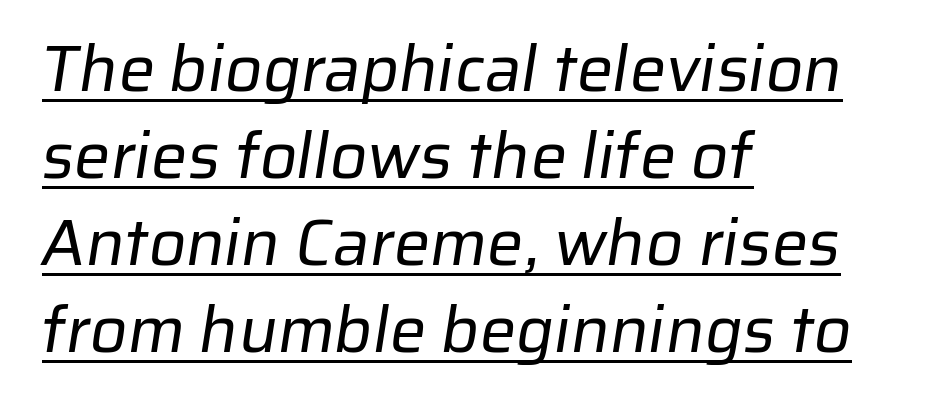
The image shows 65 px regular-weight sans-serif type; set left-aligned, normal line spacing (1.34x), normal letter spacing, underlined; low stroke contrast and a medium x-height.
